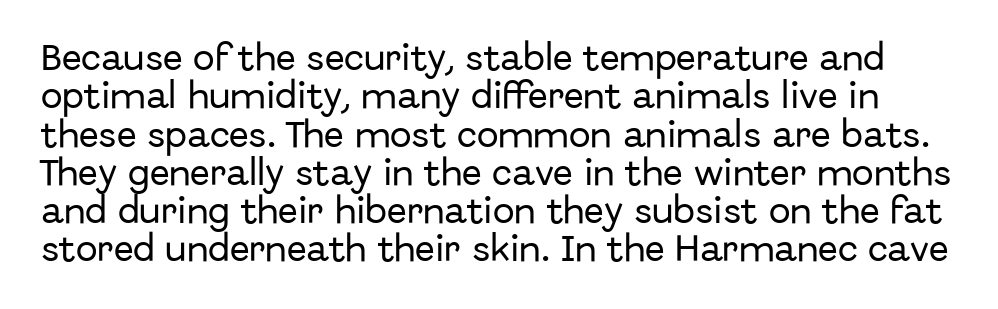
{"serif": "no", "italic": "no", "width": "normal", "stroke_contrast": "low", "x_height": "medium", "monospaced": "no", "underline": "no", "line_spacing": "normal", "line_spacing_ratio": 1.32, "letter_spacing": "normal", "letter_spacing_em": 0.0, "glyph_px": 29}
